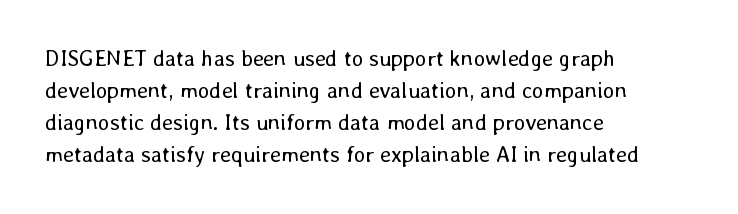
Q: Is the text bold? A: No.
Q: Is the text italic (slanted)? A: No, it is upright.
Q: Is the text underlined? A: No.
Q: How is the paragraph aligned? A: Left-aligned.
Q: Is the spacing between letters normal or unusually wide? A: Normal.
Q: Is the spacing between lines tight, normal or loose? A: Normal.
